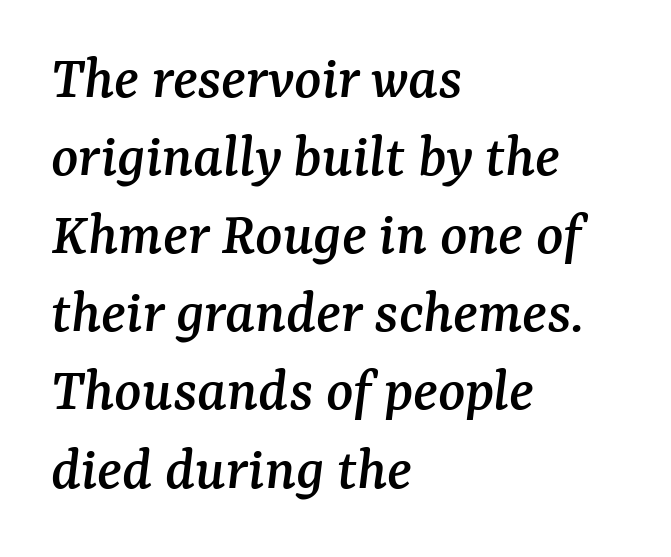
The image shows 63 px serif type, italic (leaning right); set left-aligned, line spacing 1.24x, normal letter spacing, not underlined; medium stroke contrast and a medium x-height.
